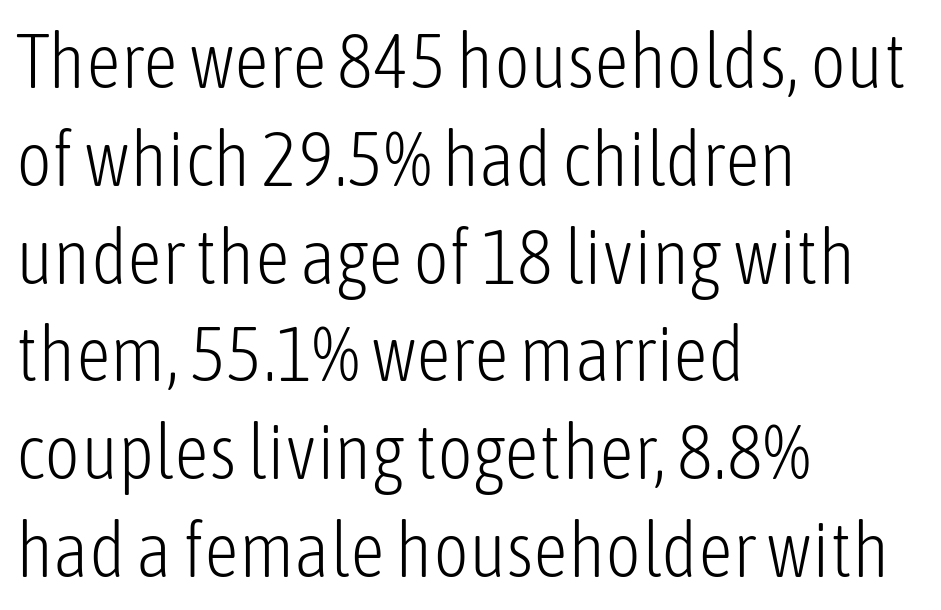
The image shows 77 px light, condensed sans-serif type, upright; set left-aligned, normal line spacing (1.27x), normal letter spacing, not underlined; low stroke contrast and a medium x-height.
